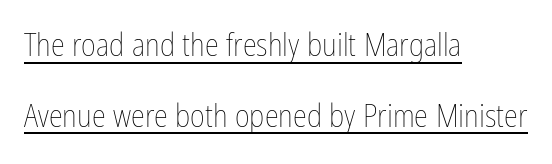
The image shows 32 px thin, condensed type, upright; set left-aligned, loose line spacing (2.21x), normal letter spacing, underlined; low stroke contrast and a medium x-height.
